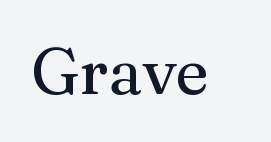
The image shows 64 px serif type, upright; set normal letter spacing, not underlined; medium stroke contrast and a medium x-height.
